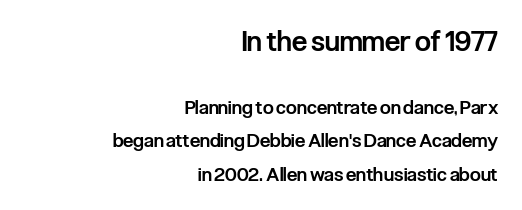
{"serif": "no", "italic": "no", "bold": "semi", "weight": "semibold", "width": "condensed", "stroke_contrast": "low", "x_height": "medium", "monospaced": "no", "underline": "no", "align": "right", "line_spacing_ratio": 1.76, "letter_spacing": "normal", "letter_spacing_em": 0.0, "larger_block": "first", "size_ratio": 1.47, "glyph_px": 28}
